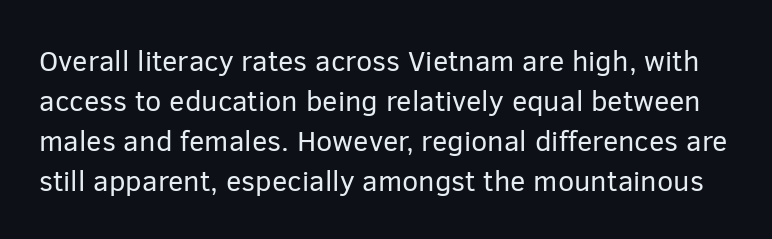
Q: Is the text bold? A: No.
Q: Is the text italic (slanted)? A: No, it is upright.
Q: Is the typeface a serif or a sans-serif typeface? A: Sans-serif.
Q: Is the text underlined? A: No.
Q: Is the spacing between letters normal or unusually wide? A: Normal.
Q: Is the spacing between lines tight, normal or loose? A: Normal.
Q: Width (condensed, normal, or wide)? A: Normal.
Q: Stroke contrast? A: Low.
Q: x-height? A: Medium.
Q: Monospaced? A: No.
